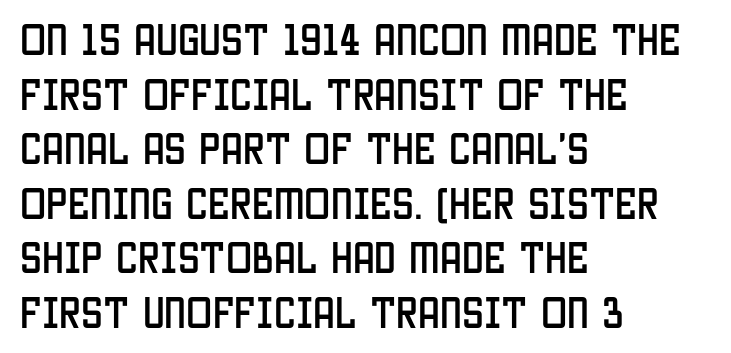
The image shows 35 px condensed sans-serif type, upright; set left-aligned, normal line spacing (1.56x), normal letter spacing, not underlined; low stroke contrast and a large x-height.
